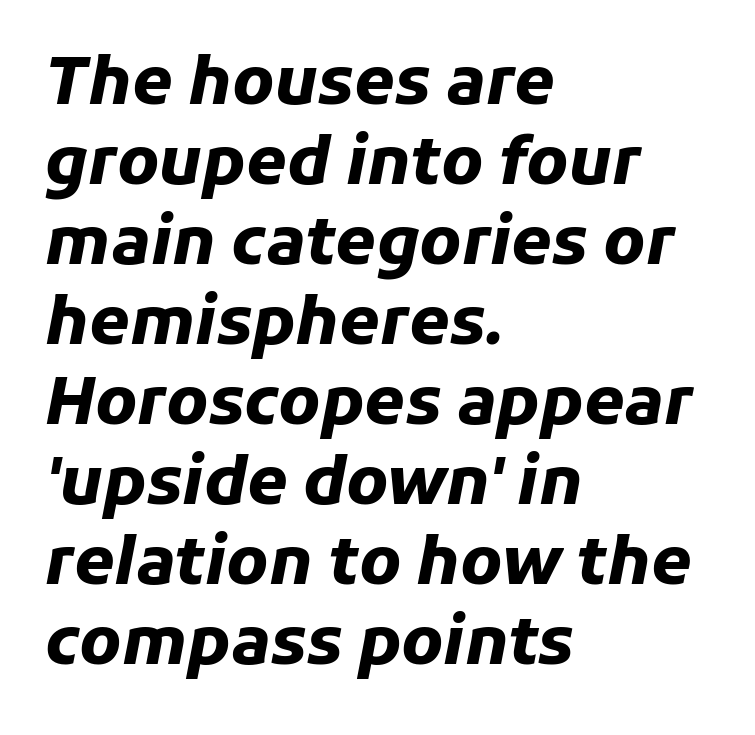
The image shows 65 px heavy type, italic (leaning right); set left-aligned, line spacing 1.23x, normal letter spacing, not underlined; low stroke contrast and a medium x-height.
